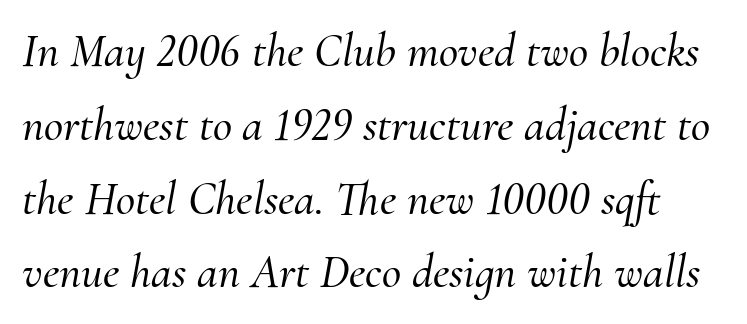
{"serif": "yes", "italic": "yes", "lean": "right", "slant_degrees": 10, "width": "normal", "stroke_contrast": "medium", "x_height": "small", "monospaced": "no", "underline": "no", "line_spacing": "normal", "line_spacing_ratio": 1.57, "letter_spacing": "normal", "letter_spacing_em": 0.0, "glyph_px": 47}
